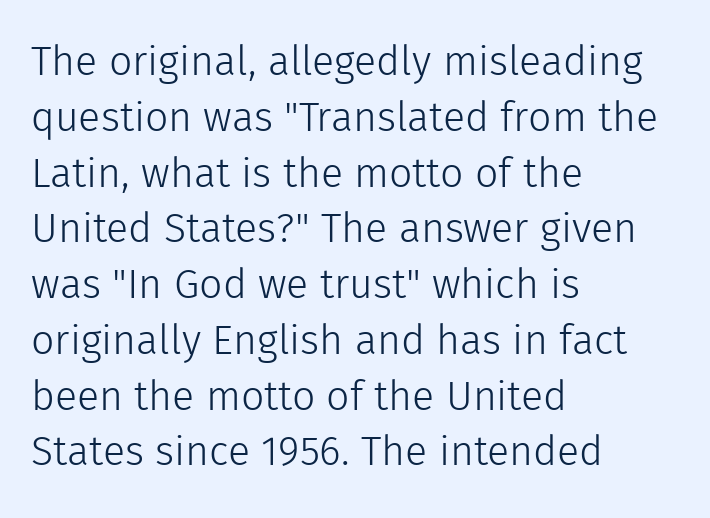
{"serif": "no", "italic": "no", "bold": "no", "weight": "light", "width": "normal", "x_height": "medium", "monospaced": "no", "underline": "no", "align": "left", "line_spacing": "normal", "line_spacing_ratio": 1.36, "letter_spacing": "normal", "letter_spacing_em": 0.0, "glyph_px": 41}
